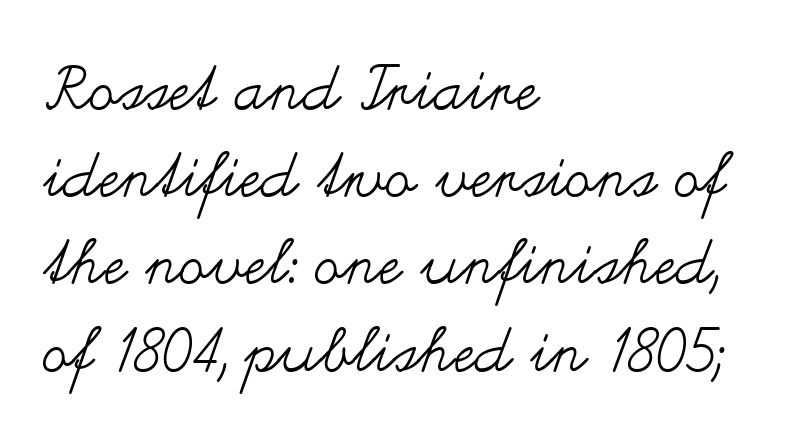
The image shows 61 px regular-weight, wide type; set left-aligned, normal line spacing (1.43x), normal letter spacing, not underlined; medium stroke contrast and a small x-height.
